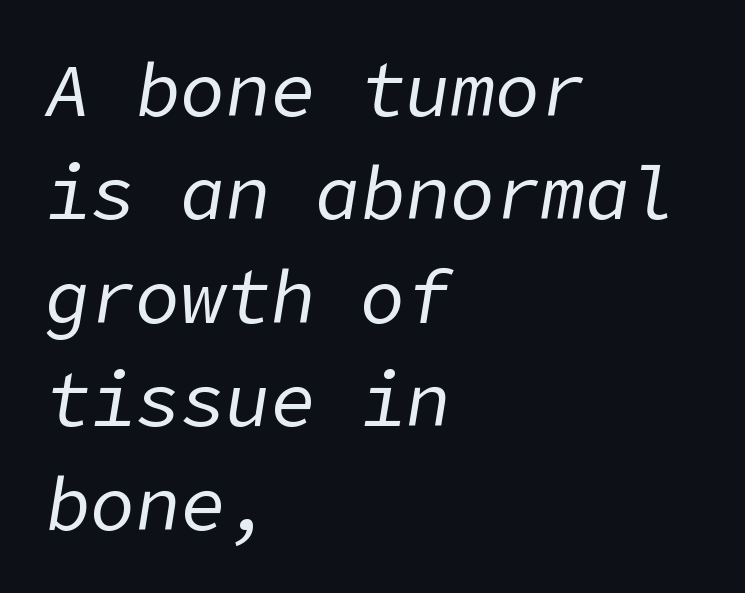
Q: Is the text bold? A: No.
Q: Is the text italic (slanted)? A: Yes, it leans right by about 9 degrees.
Q: Is the text underlined? A: No.
Q: How is the paragraph aligned? A: Left-aligned.
Q: Is the spacing between letters normal or unusually wide? A: Normal.
Q: Is the spacing between lines tight, normal or loose? A: Normal.
Q: Width (condensed, normal, or wide)? A: Normal.
Q: Stroke contrast? A: Low.
Q: x-height? A: Medium.
